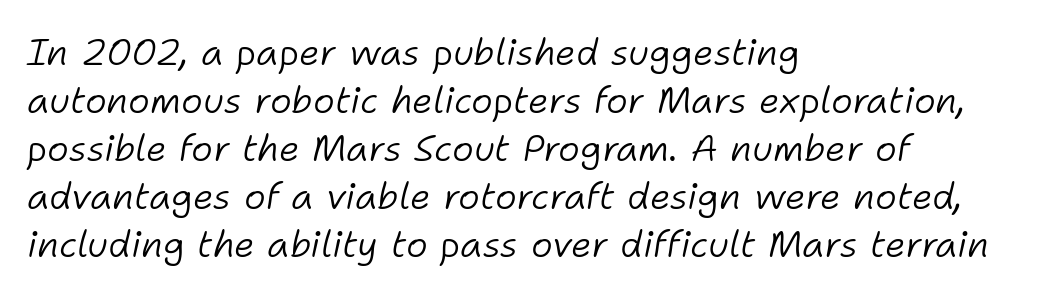
{"italic": "yes", "lean": "right", "slant_degrees": 11, "bold": "no", "weight": "light", "width": "normal", "stroke_contrast": "low", "x_height": "medium", "monospaced": "no", "underline": "no", "align": "left", "line_spacing": "normal", "line_spacing_ratio": 1.3, "letter_spacing": "normal", "letter_spacing_em": 0.0, "glyph_px": 37}
